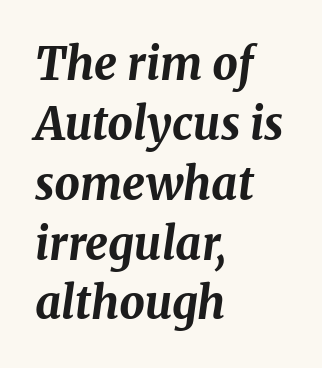
The image shows 45 px bold type, italic (leaning right); set left-aligned, normal line spacing (1.33x), normal letter spacing, not underlined; medium stroke contrast and a medium x-height.
